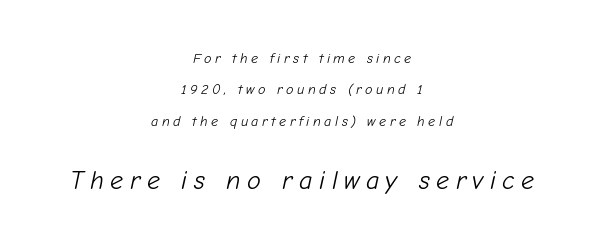
The line texture is sparse and dotted thanks to wide tracking. Compared with a typical body face, this is equally light or lighter still. Type size steps up from the first block to the second. The compositor balanced each line on the midline. One glance says open: line gaps are wider than usual.
